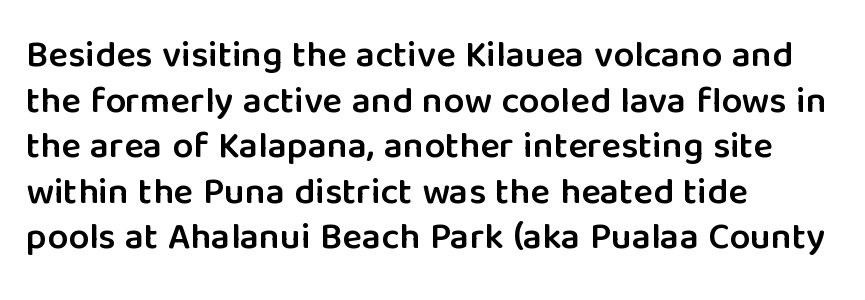
Font category for this specimen: sans-serif. This sample uses an upright cut, with every glyph sitting square on the baseline. A semibold gives these letters moderate extra thickness, short of bold. A typesetter would call this proportional, since set widths differ per character. Quick note: underline off.
